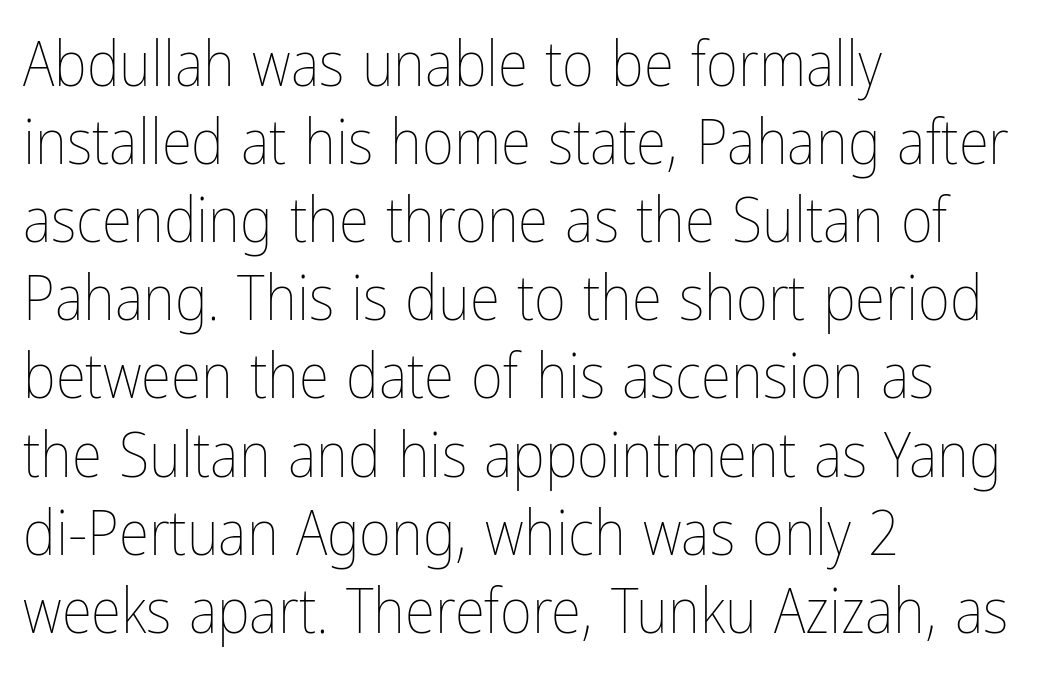
{"italic": "no", "bold": "no", "weight": "thin", "width": "condensed", "stroke_contrast": "low", "x_height": "medium", "monospaced": "no", "underline": "no", "align": "left", "line_spacing": "normal", "line_spacing_ratio": 1.26, "letter_spacing": "normal", "letter_spacing_em": 0.0, "glyph_px": 62}
